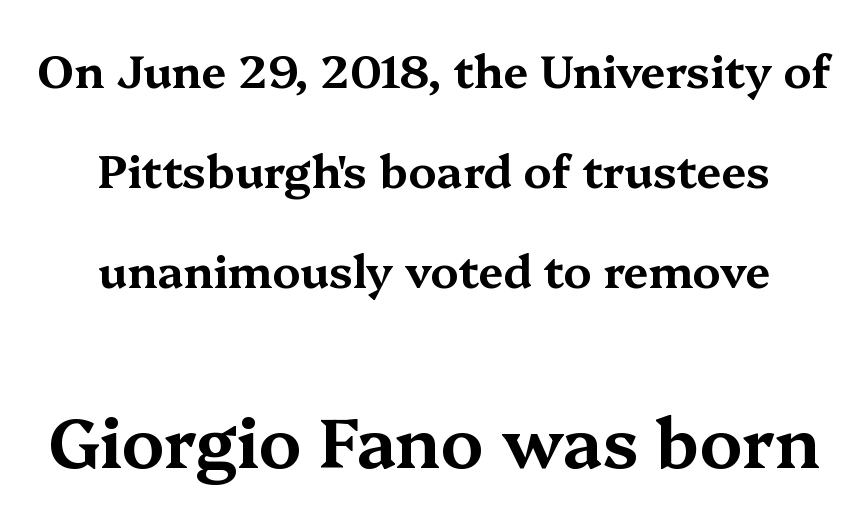
{"serif": "yes", "italic": "no", "width": "wide", "stroke_contrast": "medium", "x_height": "medium", "monospaced": "no", "underline": "no", "align": "center", "line_spacing": "loose", "line_spacing_ratio": 2.22, "letter_spacing": "normal", "letter_spacing_em": 0.0, "larger_block": "second", "size_ratio": 1.51, "glyph_px": 68}
